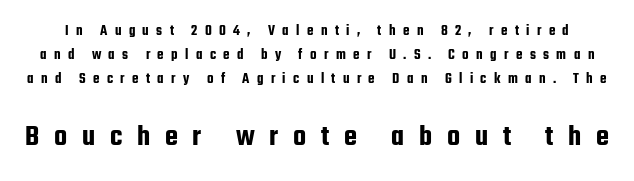
Q: Is the text italic (slanted)? A: No, it is upright.
Q: Is the typeface a serif or a sans-serif typeface? A: Sans-serif.
Q: Is the text underlined? A: No.
Q: Is the spacing between letters normal or unusually wide? A: Unusually wide.
Q: Is the spacing between lines tight, normal or loose? A: Normal.
Q: Which block of text is set in a larger size, the first (top) or the second (bottom)? A: The second (bottom) one.
Q: Width (condensed, normal, or wide)? A: Condensed.
Q: Stroke contrast? A: Low.
Q: x-height? A: Medium.
Q: Monospaced? A: No.
